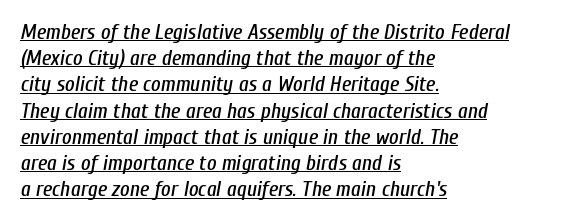
This rendering uses left alignment, leaving the right contour irregular. Does the lettering tilt? It does — this is italic. Inter-character spacing is left at the font's built-in metrics. Leading: standard.
